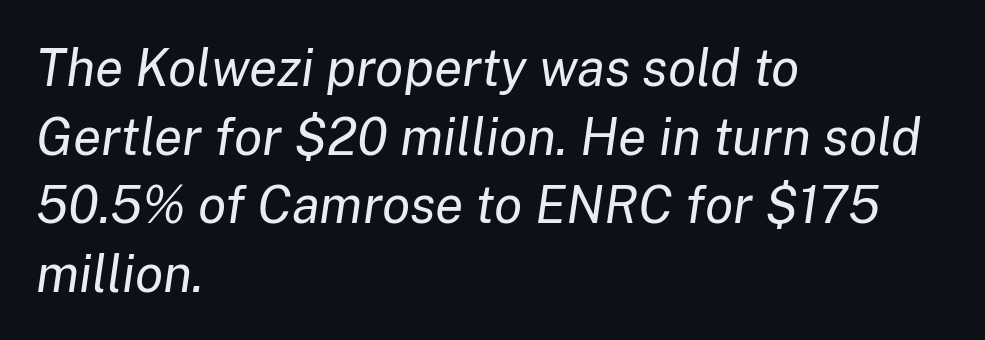
The image shows 52 px regular-weight type, italic (leaning right); set left-aligned, normal line spacing (1.32x), normal letter spacing, not underlined; low stroke contrast and a medium x-height.
